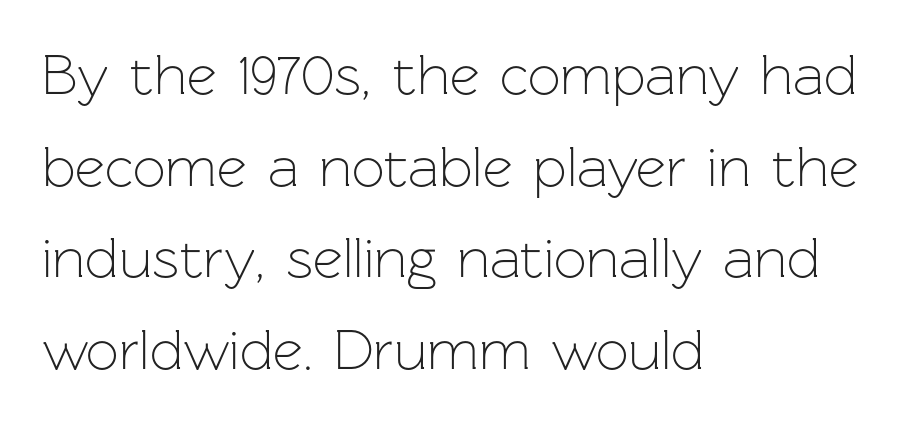
Rendered with straight, roman letterforms. The foot of each line stays bare and open. What stands out about the letter spacing? Nothing — it is the standard amount. No feet cap the strokes, marking this as sans-serif type.
